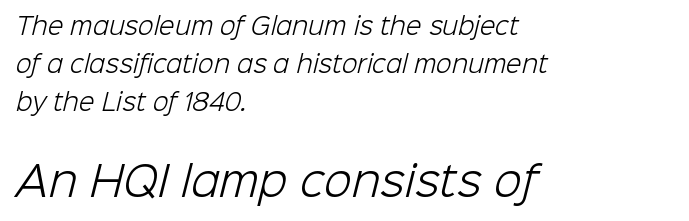
Here the designer chose a conventional face with non-uniform glyph widths. Beneath every word, the page is bare. Casual observation: everything's shoved over to the left. Size contrast runs from small at the top to large at the bottom.
